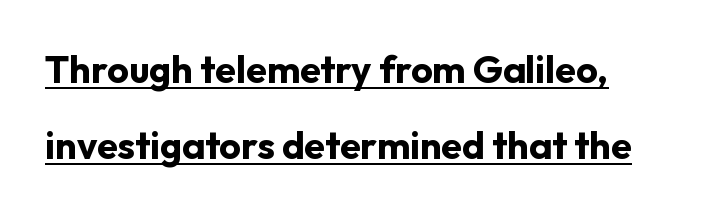
Q: Is the text bold? A: Yes.
Q: Is the text italic (slanted)? A: No, it is upright.
Q: Is the typeface a serif or a sans-serif typeface? A: Sans-serif.
Q: Is the text underlined? A: Yes.
Q: How is the paragraph aligned? A: Left-aligned.
Q: Is the spacing between letters normal or unusually wide? A: Normal.
Q: Is the spacing between lines tight, normal or loose? A: Loose.
Q: Width (condensed, normal, or wide)? A: Normal.
Q: Stroke contrast? A: Low.
Q: x-height? A: Medium.
Q: Monospaced? A: No.
